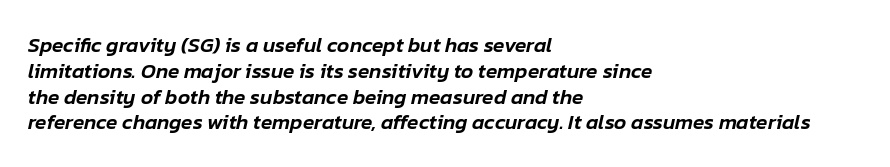
{"italic": "yes", "lean": "right", "slant_degrees": 12, "underline": "no", "align": "left", "line_spacing_ratio": 1.23, "letter_spacing": "normal", "letter_spacing_em": 0.0, "glyph_px": 21}
